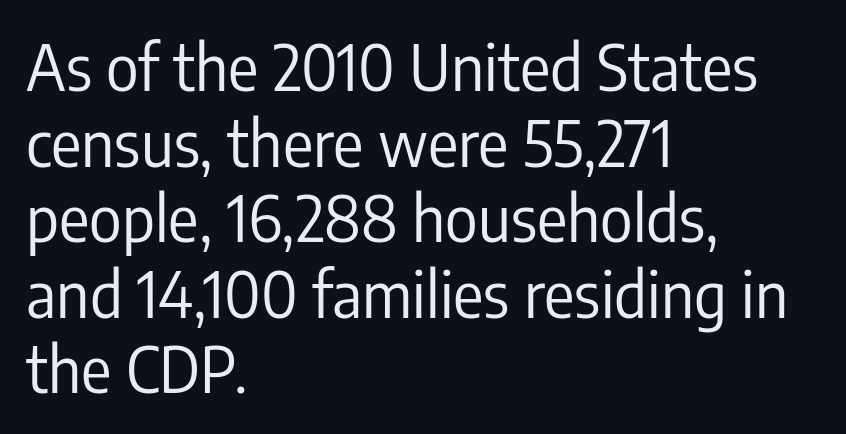
Words appear dense and cohesive because spacing is normal. Think of a printed novel: that variable character pitch is what you see here. The letters carry no serifs — their stems end cleanly without finishing strokes. On a weight scale, this lands at 450 or below. One-word summary of the alignment: left.
